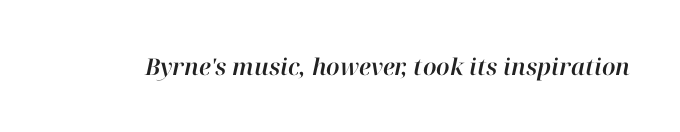
The image shows 23 px text type, italic (leaning right); set normal letter spacing, not underlined.
